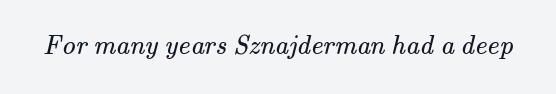
The image shows 27 px text type; set normal letter spacing, not underlined.
